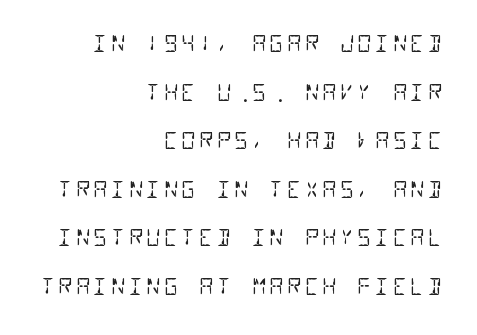
Q: Is the text bold? A: No.
Q: Is the text underlined? A: No.
Q: How is the paragraph aligned? A: Right-aligned.
Q: Is the spacing between lines tight, normal or loose? A: Loose.
